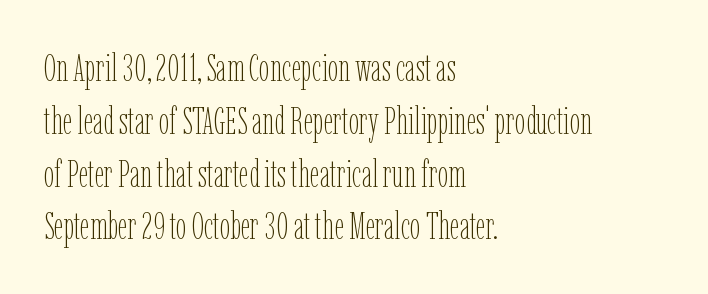
{"italic": "no", "bold": "no", "weight": "thin", "width": "condensed", "stroke_contrast": "low", "x_height": "medium", "monospaced": "no", "underline": "no", "align": "left", "line_spacing": "normal", "line_spacing_ratio": 1.39, "letter_spacing": "normal", "letter_spacing_em": 0.0, "glyph_px": 38}
